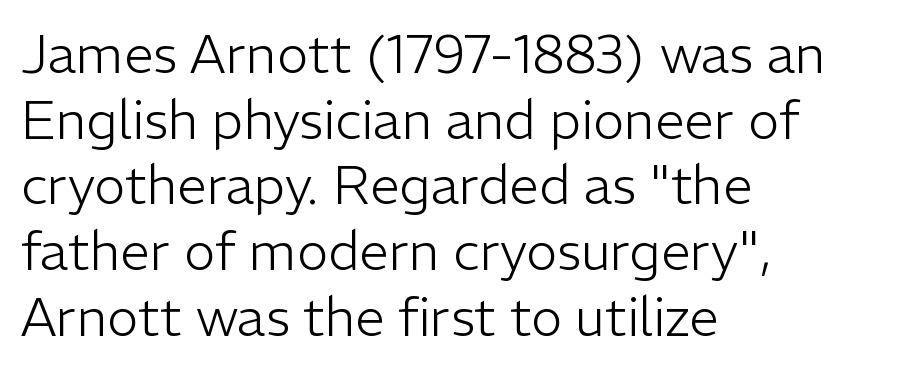
{"serif": "no", "italic": "no", "bold": "no", "weight": "light", "width": "normal", "stroke_contrast": "low", "x_height": "medium", "monospaced": "no", "underline": "no", "align": "left", "line_spacing_ratio": 1.24, "letter_spacing": "normal", "letter_spacing_em": 0.0, "glyph_px": 53}
